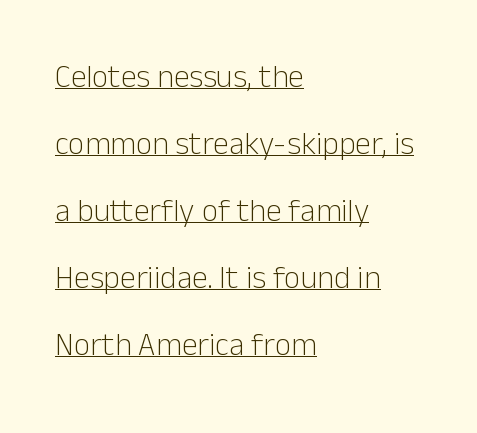
The image shows 32 px light sans-serif type, upright; set left-aligned, loose line spacing (2.09x), normal letter spacing, underlined; low stroke contrast and a medium x-height.
